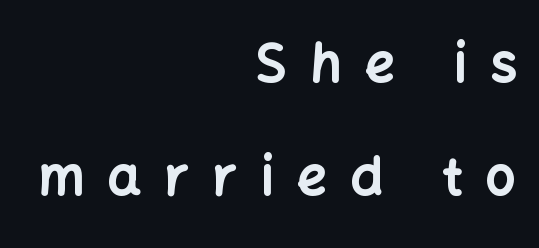
The image shows 53 px bold sans-serif type, upright; set right-aligned, loose line spacing (2.13x), unusually wide letter spacing (+0.44 em), not underlined; low stroke contrast and a medium x-height.
